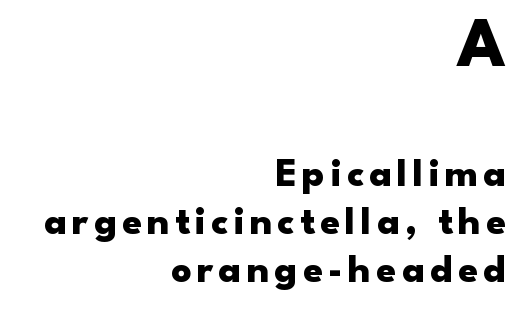
{"serif": "no", "italic": "no", "bold": "yes", "weight": "heavy", "width": "wide", "stroke_contrast": "low", "x_height": "small", "monospaced": "no", "underline": "no", "align": "right", "line_spacing_ratio": 1.21, "larger_block": "first", "size_ratio": 1.75, "glyph_px": 70}
